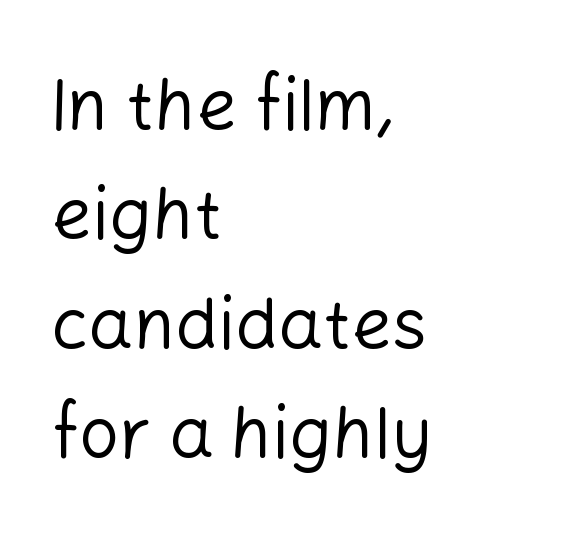
Q: Is the text bold? A: No.
Q: Is the text italic (slanted)? A: No, it is upright.
Q: Is the typeface a serif or a sans-serif typeface? A: Sans-serif.
Q: Is the text underlined? A: No.
Q: How is the paragraph aligned? A: Left-aligned.
Q: Is the spacing between letters normal or unusually wide? A: Normal.
Q: Is the spacing between lines tight, normal or loose? A: Normal.
Q: Width (condensed, normal, or wide)? A: Normal.
Q: Stroke contrast? A: Low.
Q: x-height? A: Medium.
Q: Monospaced? A: No.
